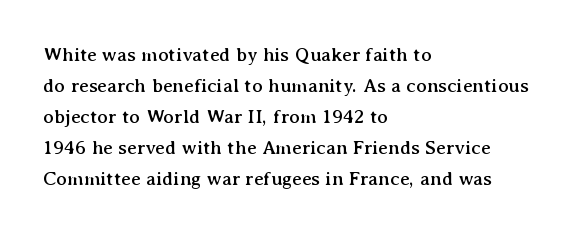
The image shows 20 px text type, upright; set left-aligned, normal line spacing (1.55x), normal letter spacing, not underlined.
